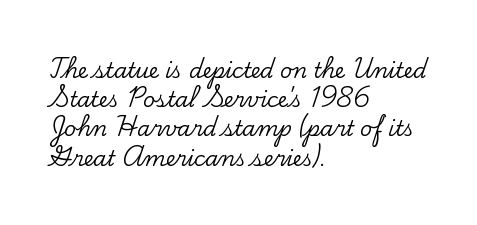
Q: Is the text italic (slanted)? A: Yes.
Q: Is the text underlined? A: No.
Q: How is the paragraph aligned? A: Left-aligned.
Q: Is the spacing between letters normal or unusually wide? A: Normal.
Q: Is the spacing between lines tight, normal or loose? A: Normal.
